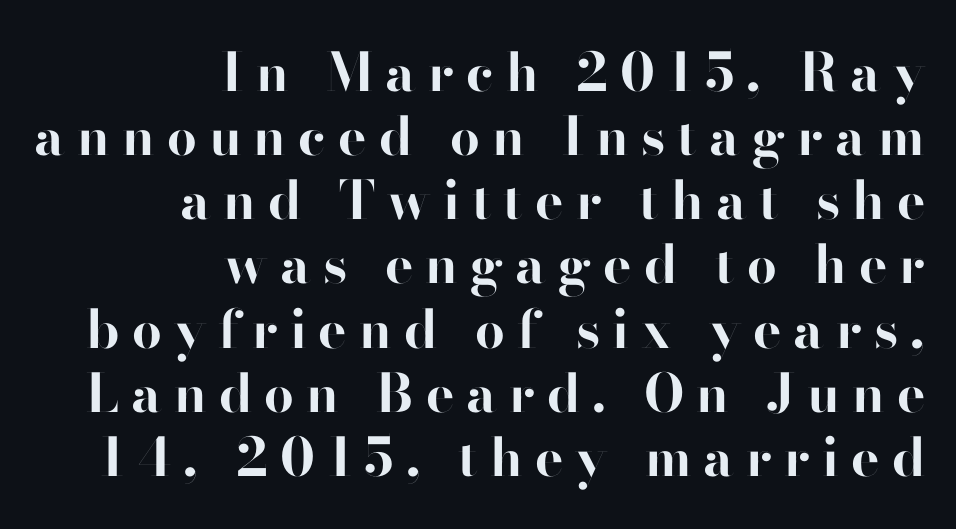
The image shows 53 px bold sans-serif type, upright; set right-aligned, line spacing 1.21x, unusually wide letter spacing (+0.23 em), not underlined; high stroke contrast and a small x-height.
